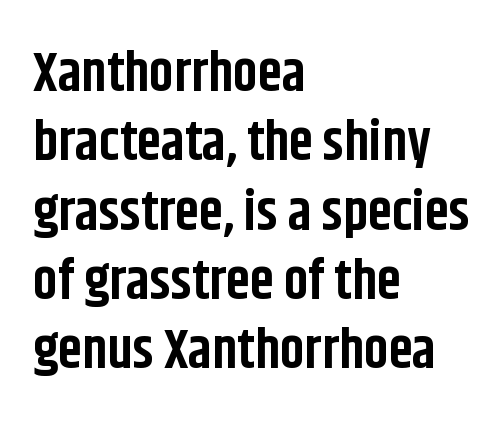
Q: Is the text bold? A: Yes.
Q: Is the text italic (slanted)? A: No, it is upright.
Q: Is the typeface a serif or a sans-serif typeface? A: Sans-serif.
Q: Is the text underlined? A: No.
Q: How is the paragraph aligned? A: Left-aligned.
Q: Is the spacing between letters normal or unusually wide? A: Normal.
Q: Is the spacing between lines tight, normal or loose? A: Normal.
Q: Width (condensed, normal, or wide)? A: Condensed.
Q: Stroke contrast? A: Low.
Q: x-height? A: Large.
Q: Monospaced? A: No.
